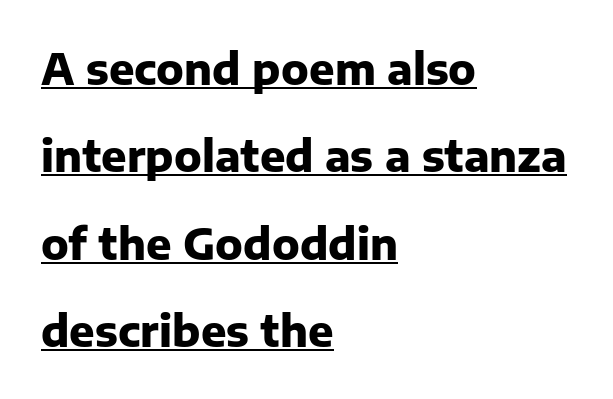
{"serif": "no", "italic": "no", "bold": "yes", "weight": "heavy", "width": "normal", "stroke_contrast": "low", "x_height": "medium", "monospaced": "no", "underline": "yes", "align": "left", "line_spacing": "loose", "line_spacing_ratio": 2.08, "letter_spacing": "normal", "letter_spacing_em": 0.0, "glyph_px": 42}
